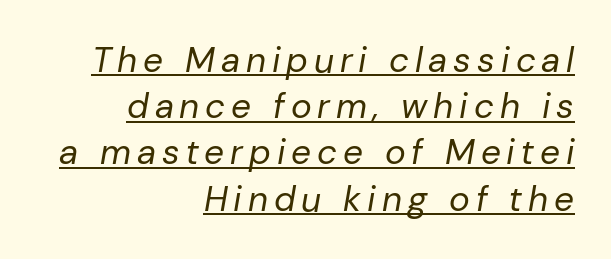
{"italic": "yes", "lean": "right", "slant_degrees": 10, "bold": "no", "weight": "regular", "width": "normal", "stroke_contrast": "low", "x_height": "medium", "monospaced": "no", "underline": "yes", "align": "right", "line_spacing": "normal", "line_spacing_ratio": 1.32, "glyph_px": 35}
